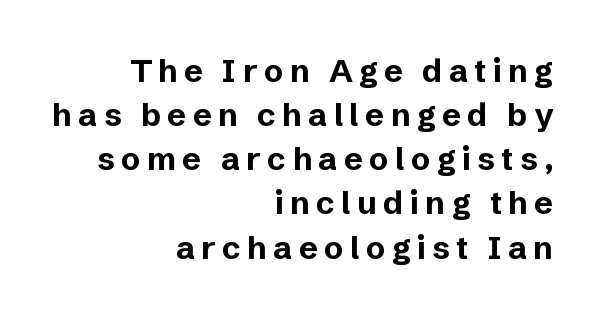
The image shows 32 px bold sans-serif type, upright; set right-aligned, normal line spacing (1.38x), unusually wide letter spacing (+0.2 em), not underlined; low stroke contrast and a medium x-height.
